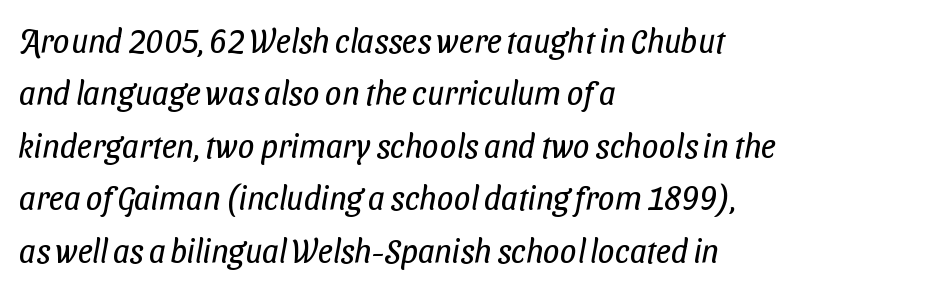
A clean baseline with only descenders dipping below it. Tracking here is standard; glyphs follow each other at the usual distance. The ragged edge is on the right, which tells us the setting is flush left. Nothing sits at the stroke ends, so this counts as sans-serif. The letterforms sit at book weight or below. Leading matches the norm, producing a regular column.
